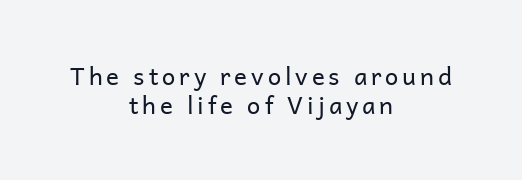
Q: Is the text bold? A: No.
Q: Is the text italic (slanted)? A: No, it is upright.
Q: Is the text underlined? A: No.
Q: How is the paragraph aligned? A: Centered.
